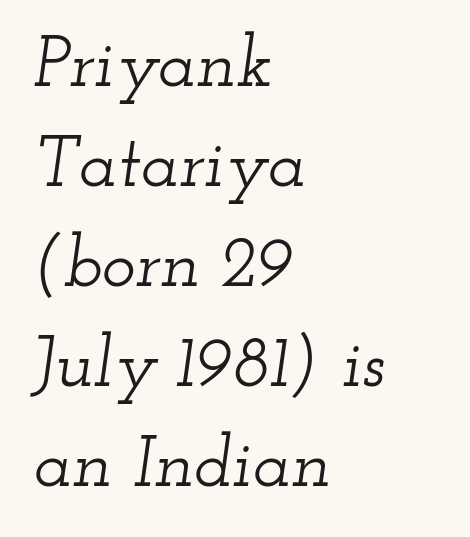
The strip under each line holds only bare page. The line texture is even and compact thanks to regular tracking. The axis of the letterforms is tilted away from vertical. The passage shown is typed in a proportional face where columns would drift. Check where the strokes stop: tiny serifs finish them off. This sample keeps an unexceptional amount of space between lines.
